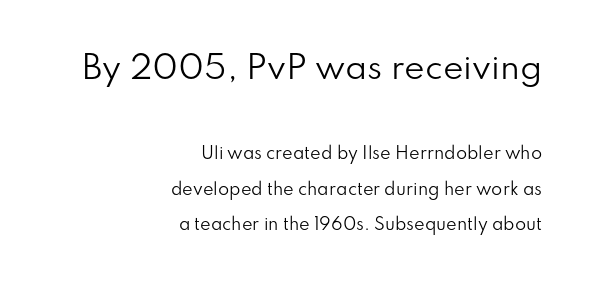
Q: Is the text bold? A: No.
Q: Is the text italic (slanted)? A: No, it is upright.
Q: Is the typeface a serif or a sans-serif typeface? A: Sans-serif.
Q: Is the text underlined? A: No.
Q: How is the paragraph aligned? A: Right-aligned.
Q: Is the spacing between letters normal or unusually wide? A: Normal.
Q: Is the spacing between lines tight, normal or loose? A: Loose.
Q: Which block of text is set in a larger size, the first (top) or the second (bottom)? A: The first (top) one.
Q: Width (condensed, normal, or wide)? A: Normal.
Q: Stroke contrast? A: Low.
Q: x-height? A: Small.
Q: Monospaced? A: No.
